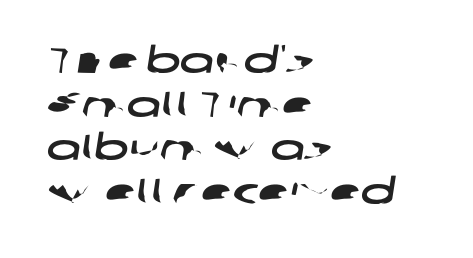
The image shows 36 px wide sans-serif type; set left-aligned, line spacing 1.21x, normal letter spacing, not underlined; low stroke contrast and a medium x-height.
